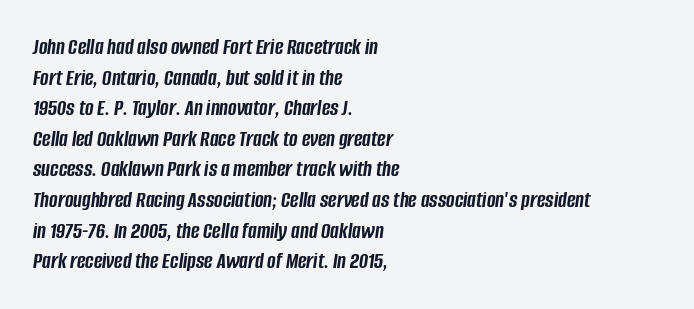
Q: Is the text bold? A: Yes.
Q: Is the text italic (slanted)? A: Yes, it leans right by about 8 degrees.
Q: Is the text underlined? A: No.
Q: How is the paragraph aligned? A: Left-aligned.
Q: Is the spacing between letters normal or unusually wide? A: Normal.
Q: Is the spacing between lines tight, normal or loose? A: Normal.
